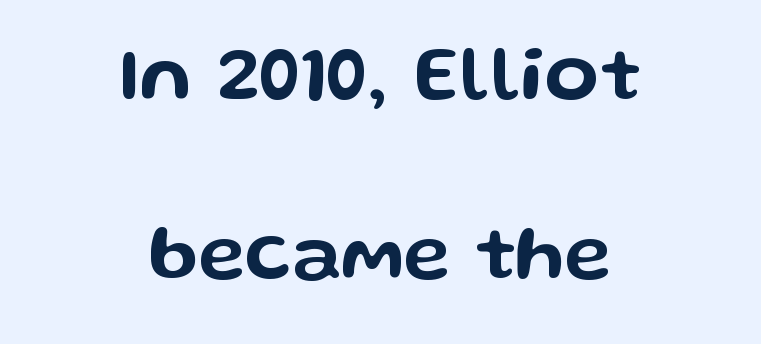
A typesetter would call this leading open, well beyond the default. The letters advance in unequal steps, a hallmark of proportional type. Check under the words: just untouched page. Glyph-to-glyph distance matches everyday printed text. The lines in this sample share a center point and differ in where they start and stop. Serifs: no, the terminals of the letterforms are clean.
